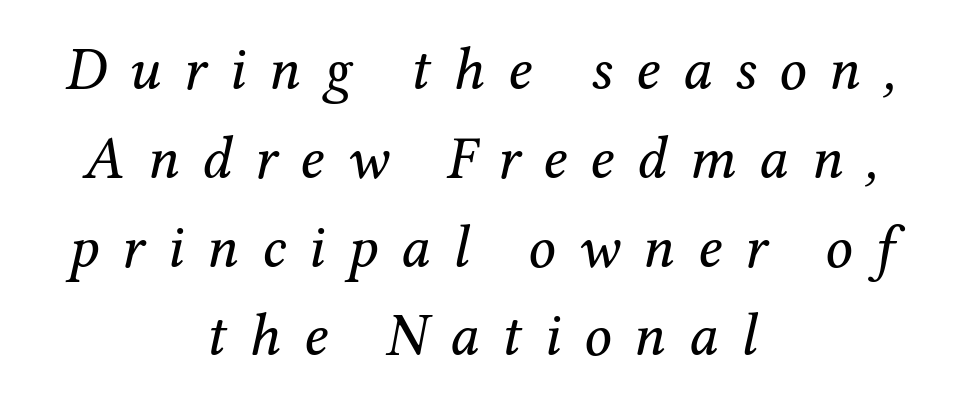
Q: Is the text bold? A: No.
Q: Is the text italic (slanted)? A: Yes, it leans right by about 12 degrees.
Q: Is the typeface a serif or a sans-serif typeface? A: Serif.
Q: Is the text underlined? A: No.
Q: How is the paragraph aligned? A: Centered.
Q: Is the spacing between letters normal or unusually wide? A: Unusually wide.
Q: Is the spacing between lines tight, normal or loose? A: Normal.
Q: Width (condensed, normal, or wide)? A: Normal.
Q: Stroke contrast? A: Medium.
Q: x-height? A: Medium.
Q: Monospaced? A: No.
